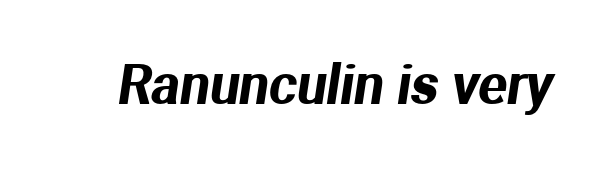
These lines are rendered in a variable-pitch font. The foot of each line stays bare and open. Tracking here is standard; glyphs follow each other at the usual distance. I'd call this a sans setting — the letters go barefoot.
